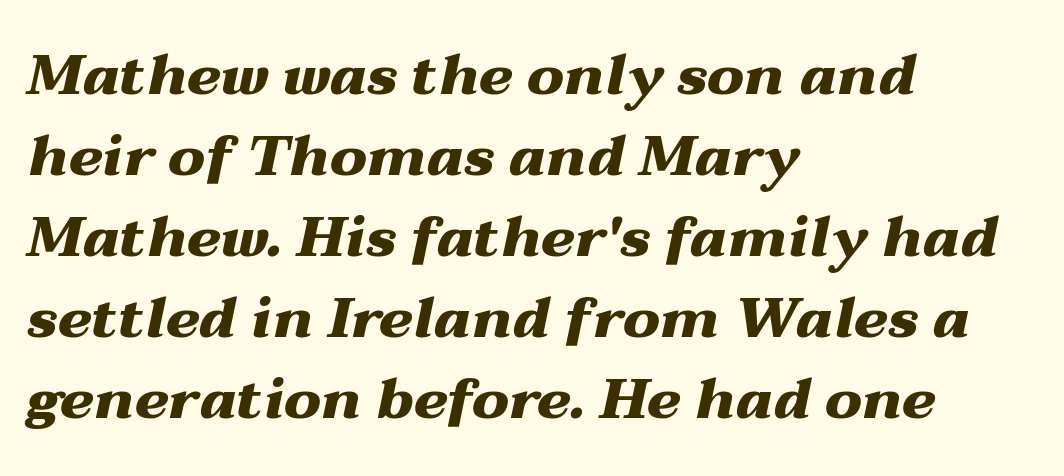
{"italic": "yes", "lean": "right", "slant_degrees": 12, "bold": "yes", "weight": "heavy", "width": "wide", "stroke_contrast": "medium", "x_height": "medium", "monospaced": "no", "underline": "no", "align": "left", "line_spacing": "normal", "line_spacing_ratio": 1.42, "letter_spacing": "normal", "letter_spacing_em": 0.0, "glyph_px": 57}
